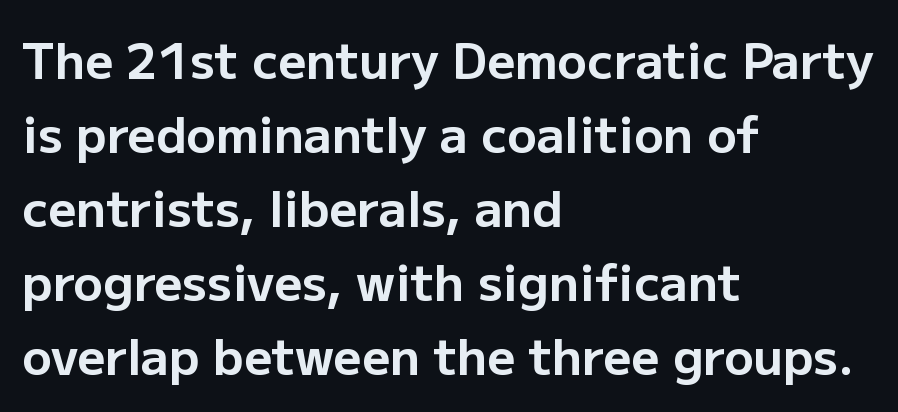
The rag falls on the right side of this text block. In terms of letterspacing, this is plain default setting. A clean baseline with only descenders dipping below it. Posture: straight, roman, zero tilt.
